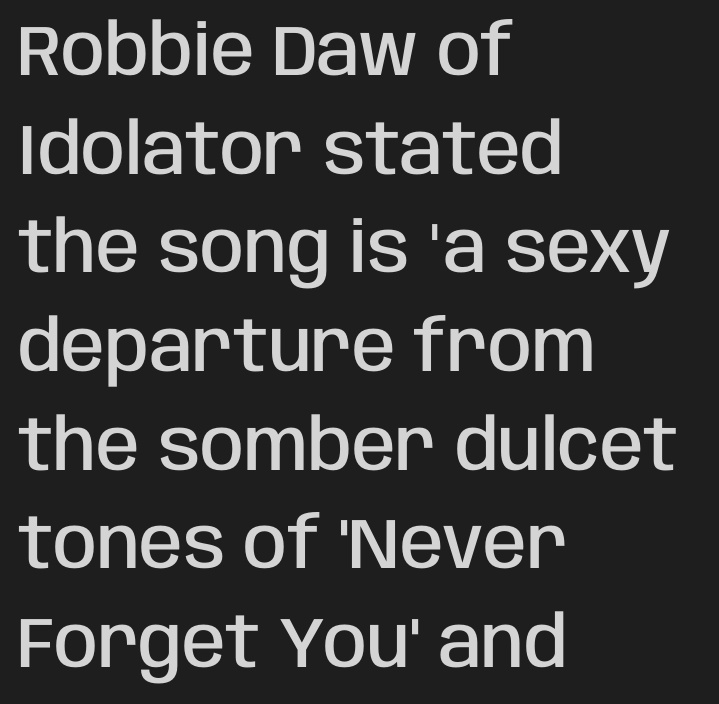
The image shows 71 px semibold, condensed sans-serif type, upright; set left-aligned, normal line spacing (1.39x), normal letter spacing, not underlined; low stroke contrast and a large x-height.
